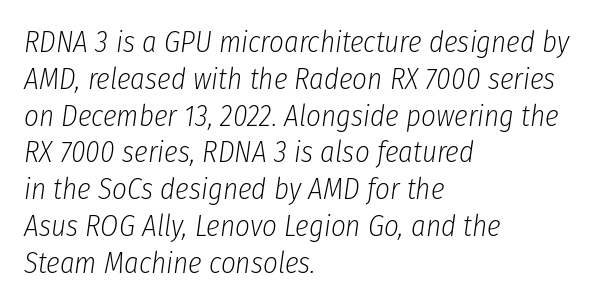
The passage shown has conventional tracking throughout. No extra ink here — the face is not bold. The lines sit at an ordinary, default distance from one another. Is this a fixed-width face? No — the glyphs have proportional, varying widths.
